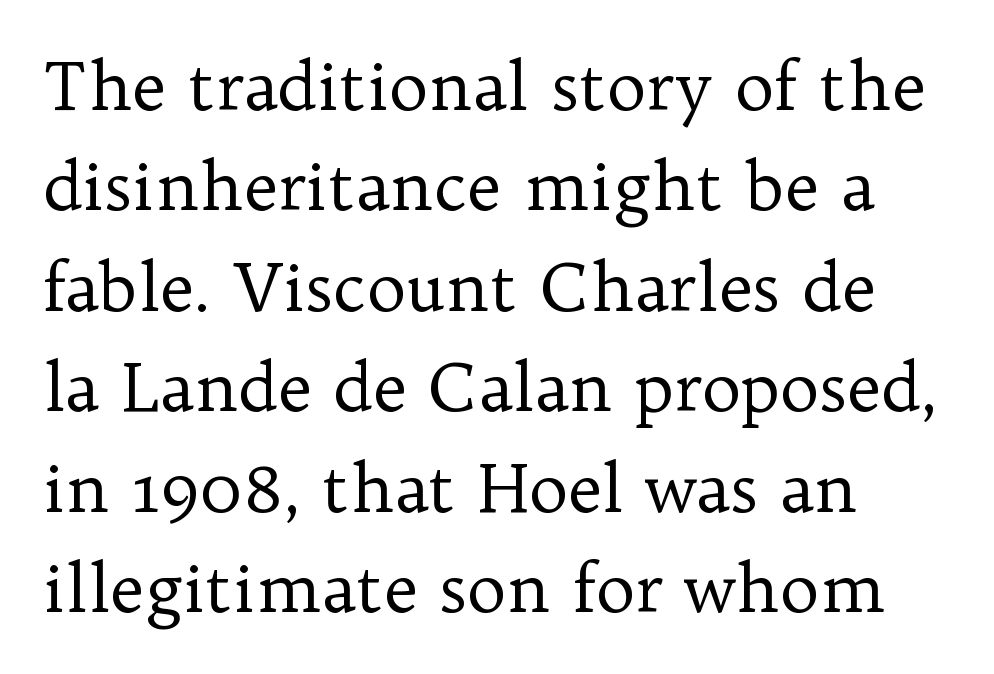
The image shows 67 px regular-weight serif type, upright; set left-aligned, normal line spacing (1.5x), normal letter spacing, not underlined; low stroke contrast and a medium x-height.
